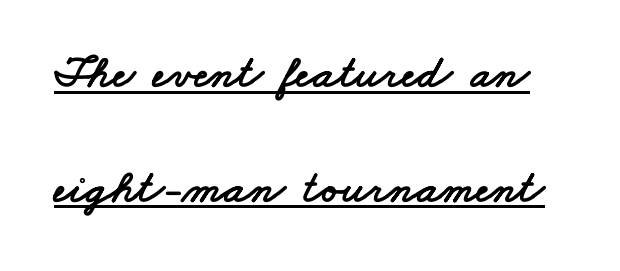
{"serif": "no", "width": "wide", "stroke_contrast": "low", "x_height": "small", "monospaced": "no", "underline": "yes", "line_spacing": "loose", "line_spacing_ratio": 2.44, "letter_spacing": "normal", "letter_spacing_em": 0.0, "glyph_px": 47}
